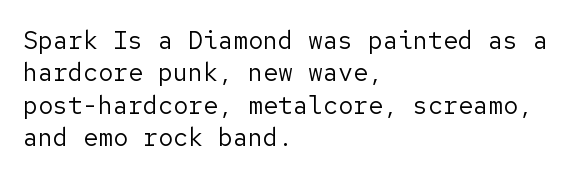
The image shows 25 px text type, upright; set left-aligned, normal line spacing (1.3x), normal letter spacing, not underlined.
